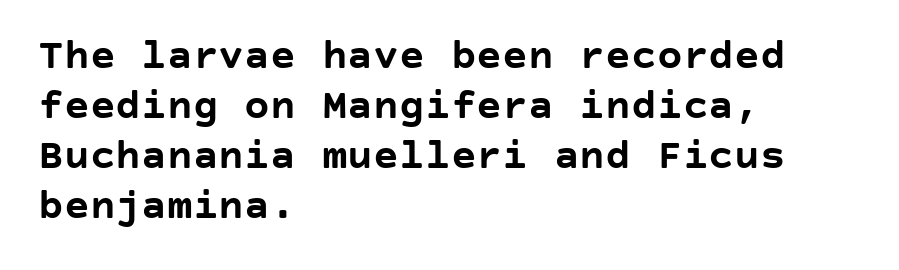
{"serif": "no", "italic": "no", "bold": "yes", "weight": "semibold", "width": "normal", "stroke_contrast": "low", "x_height": "large", "underline": "no", "align": "left", "line_spacing_ratio": 1.16, "letter_spacing": "normal", "letter_spacing_em": 0.0, "glyph_px": 43}
